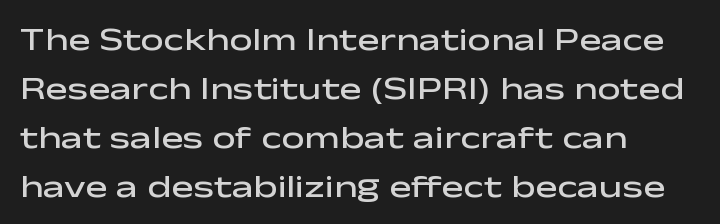
The image shows 33 px semibold, wide sans-serif type, upright; set left-aligned, normal line spacing (1.48x), normal letter spacing, not underlined; low stroke contrast and a medium x-height.
